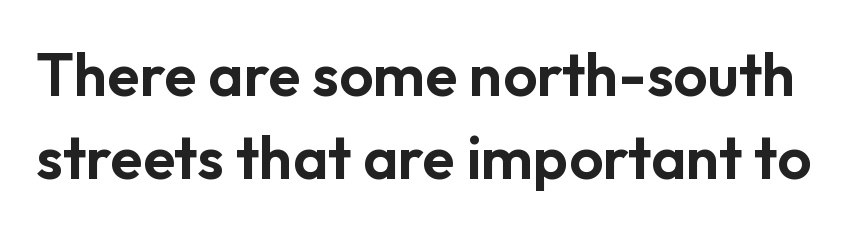
{"serif": "no", "italic": "no", "width": "normal", "stroke_contrast": "low", "x_height": "medium", "monospaced": "no", "underline": "no", "line_spacing": "normal", "line_spacing_ratio": 1.38, "letter_spacing": "normal", "letter_spacing_em": 0.0, "glyph_px": 60}
